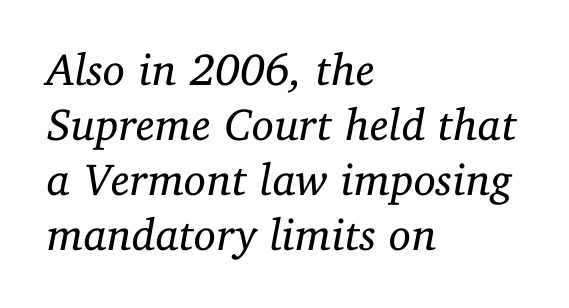
The image shows 45 px regular-weight serif type, italic (leaning right); set left-aligned, line spacing 1.22x, normal letter spacing, not underlined; low stroke contrast and a medium x-height.
